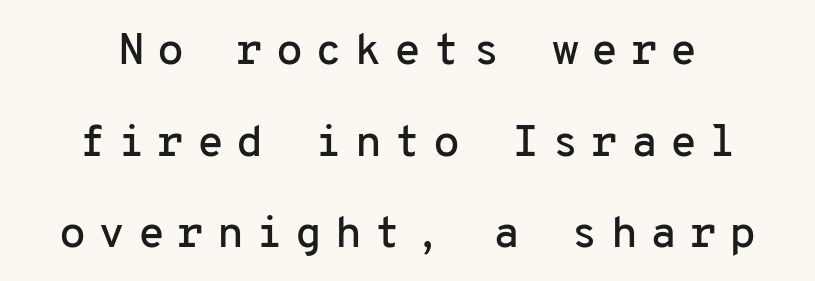
Q: Is the text italic (slanted)? A: No, it is upright.
Q: Is the typeface a serif or a sans-serif typeface? A: Sans-serif.
Q: Is the text underlined? A: No.
Q: How is the paragraph aligned? A: Centered.
Q: Is the spacing between letters normal or unusually wide? A: Unusually wide.
Q: Is the spacing between lines tight, normal or loose? A: Loose.
Q: Width (condensed, normal, or wide)? A: Normal.
Q: Stroke contrast? A: Low.
Q: x-height? A: Medium.
Q: Monospaced? A: Yes.
